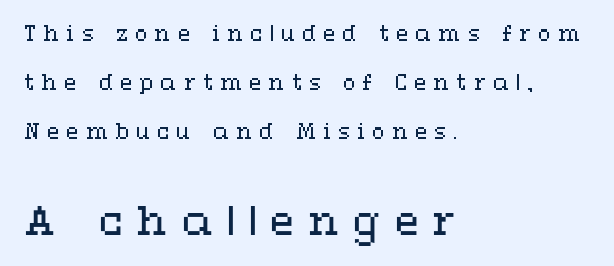
The image shows 39 px regular-weight, wide type, upright; set left-aligned, loose line spacing (2.44x), unusually wide letter spacing (+0.36 em), not underlined; the second (bottom) block is 1.95x larger; medium stroke contrast and a medium x-height.
